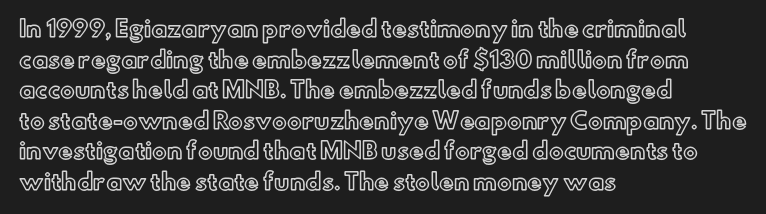
{"italic": "no", "underline": "no", "align": "left", "line_spacing": "normal", "line_spacing_ratio": 1.39, "letter_spacing": "normal", "letter_spacing_em": 0.0, "glyph_px": 22}
